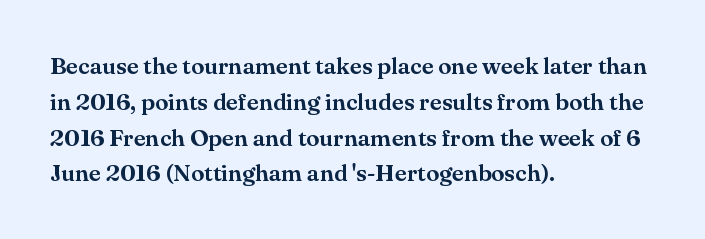
The image shows 24 px text type, upright; set left-aligned, normal line spacing (1.49x), normal letter spacing, not underlined.
